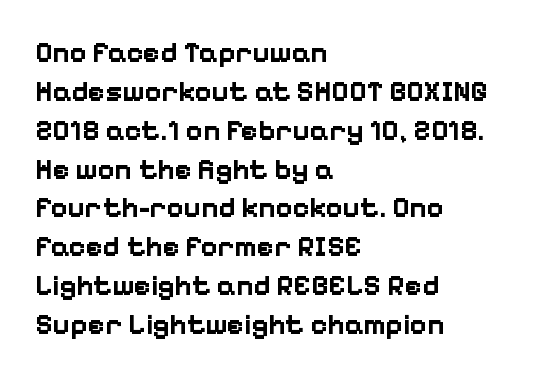
The designer left line spacing at the default. Letters rest on an invisible, unmarked baseline. The compositor pushed each line to the left boundary. The type sits square on the baseline with zero lean. No feet cap the strokes, marking this as sans-serif type.
